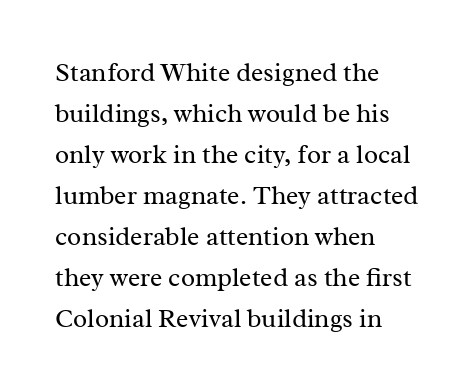
Q: Is the text bold? A: No.
Q: Is the text italic (slanted)? A: No, it is upright.
Q: Is the text underlined? A: No.
Q: How is the paragraph aligned? A: Left-aligned.
Q: Is the spacing between letters normal or unusually wide? A: Normal.
Q: Is the spacing between lines tight, normal or loose? A: Normal.
